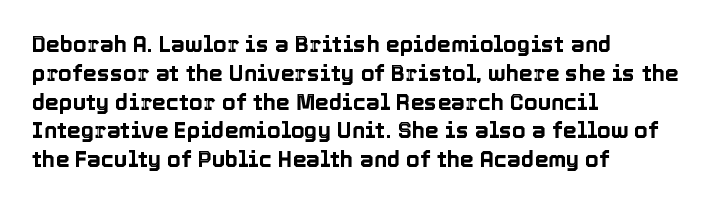
Q: Is the text italic (slanted)? A: No, it is upright.
Q: Is the text underlined? A: No.
Q: How is the paragraph aligned? A: Left-aligned.
Q: Is the spacing between letters normal or unusually wide? A: Normal.
Q: Is the spacing between lines tight, normal or loose? A: Normal.
